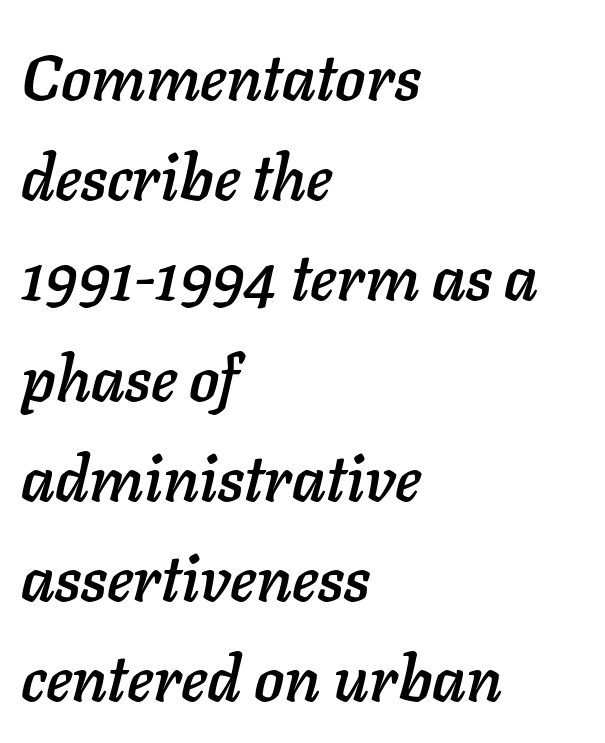
The baseline area is clear. Every character sits at an angle, as italics do. In terms of letterspacing, this is plain default setting. Baseline-to-baseline distance is the conventional proportion of letter height. Every row of glyphs begins at an identical x-position on the left.
